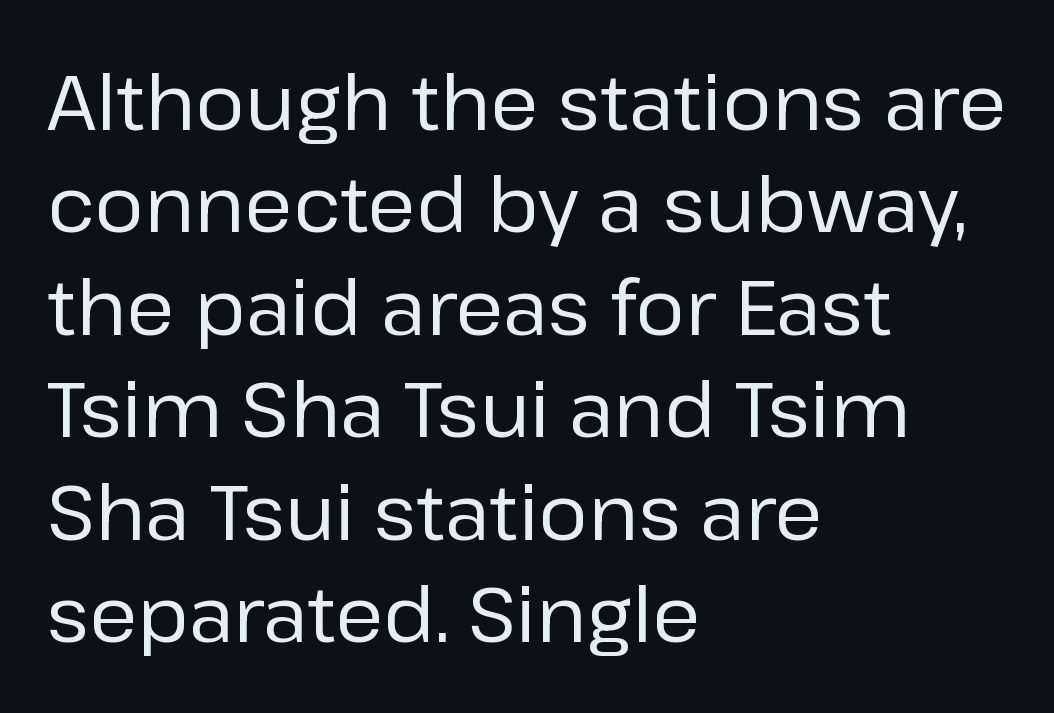
The image shows 77 px regular-weight sans-serif type, upright; set left-aligned, normal line spacing (1.33x), normal letter spacing, not underlined; low stroke contrast and a medium x-height.
